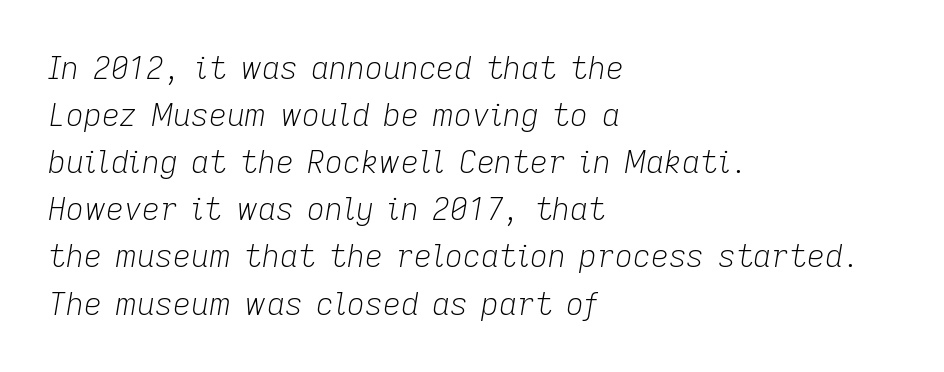
Q: Is the text bold? A: No.
Q: Is the text italic (slanted)? A: Yes, it leans right by about 9 degrees.
Q: Is the text underlined? A: No.
Q: How is the paragraph aligned? A: Left-aligned.
Q: Is the spacing between letters normal or unusually wide? A: Normal.
Q: Is the spacing between lines tight, normal or loose? A: Normal.
Q: Width (condensed, normal, or wide)? A: Normal.
Q: Stroke contrast? A: Low.
Q: x-height? A: Medium.
Q: Monospaced? A: No.
